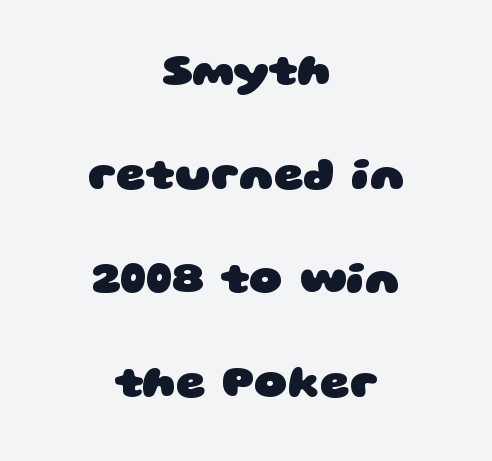
Q: Is the text bold? A: Yes.
Q: Is the typeface a serif or a sans-serif typeface? A: Sans-serif.
Q: Is the text underlined? A: No.
Q: How is the paragraph aligned? A: Centered.
Q: Is the spacing between letters normal or unusually wide? A: Normal.
Q: Is the spacing between lines tight, normal or loose? A: Loose.
Q: Width (condensed, normal, or wide)? A: Wide.
Q: Stroke contrast? A: Low.
Q: x-height? A: Large.
Q: Monospaced? A: No.
